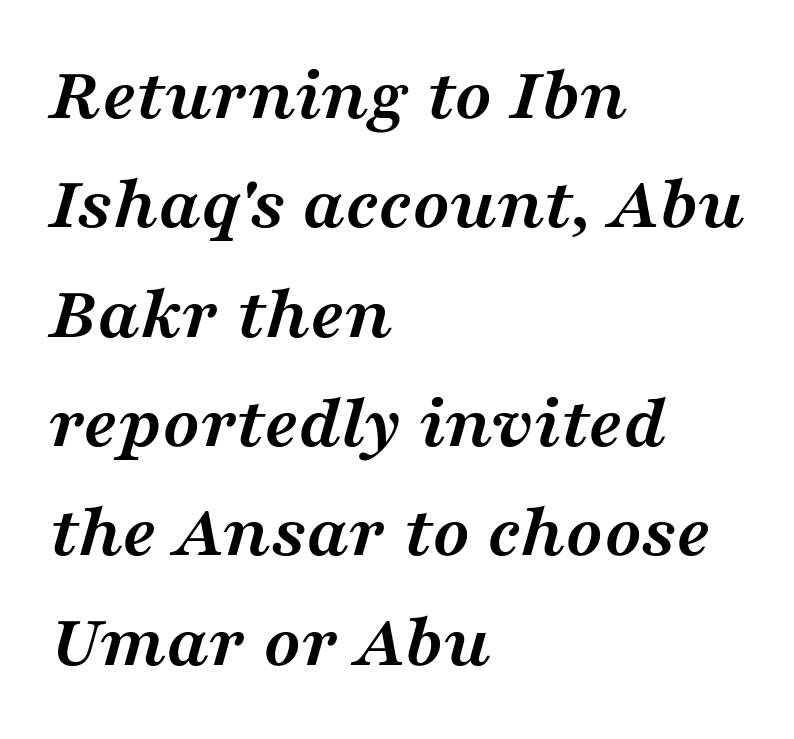
The image shows 77 px semibold, wide serif type, italic (leaning right); set left-aligned, normal line spacing (1.42x), normal letter spacing, not underlined; medium stroke contrast and a medium x-height.
